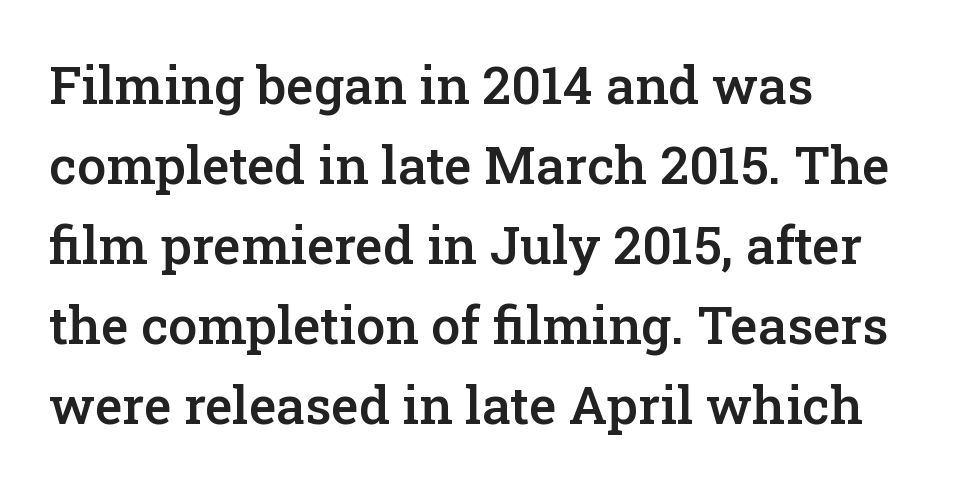
Character widths vary here, with narrow letters taking less room than wide ones. Caption: multi-line text, flush left, ragged right. Quick note: underline off. The letters stand straight up with perfectly vertical stems. Rows of type keep a routine distance in the vertical direction.
